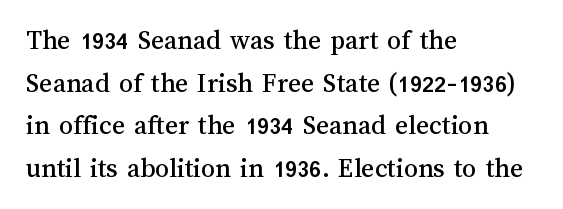
Do the characters align in a grid? No, the font is proportional. What stands out about the letter spacing? Nothing — it is the standard amount. Decoration check: the copy has no underline. Short and long lines alike share a common starting point at left. The type sits square on the baseline with zero lean.
